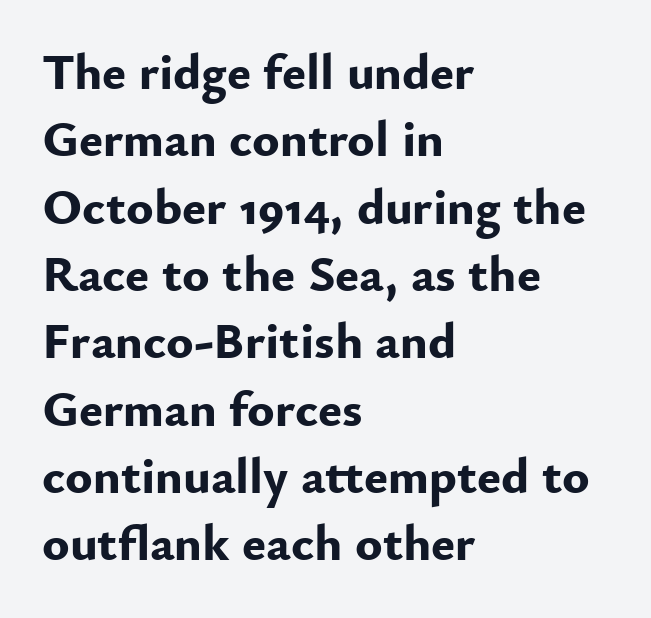
Default kerning and tracking; the words read as compact shapes. This block has exactly the height ordinary leading produces. The space beneath each line is pristine and unruled. The typesetting leans heavy: a genuine bold. If you drew a line through each stem, it would be perfectly vertical. A student would call this left alignment; a typographer would say flush left, rag right.
